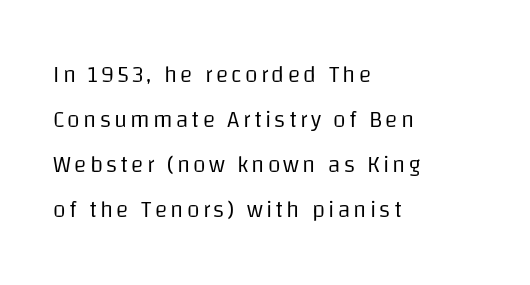
The image shows 23 px text type, upright; set left-aligned, loose line spacing (1.95x), not underlined.
